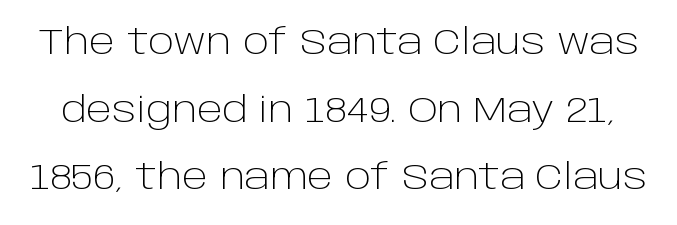
Q: Is the text bold? A: No.
Q: Is the text italic (slanted)? A: No, it is upright.
Q: Is the typeface a serif or a sans-serif typeface? A: Sans-serif.
Q: Is the text underlined? A: No.
Q: Is the spacing between letters normal or unusually wide? A: Normal.
Q: Is the spacing between lines tight, normal or loose? A: Loose.
Q: Width (condensed, normal, or wide)? A: Normal.
Q: Stroke contrast? A: Low.
Q: x-height? A: Large.
Q: Monospaced? A: No.
